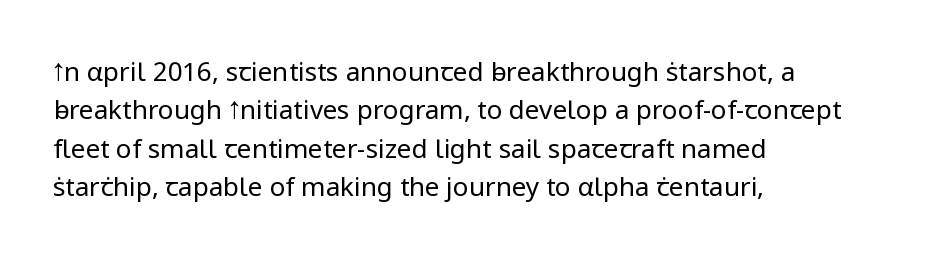
Q: Is the text bold? A: No.
Q: Is the text italic (slanted)? A: No, it is upright.
Q: Is the text underlined? A: No.
Q: How is the paragraph aligned? A: Left-aligned.
Q: Is the spacing between letters normal or unusually wide? A: Normal.
Q: Is the spacing between lines tight, normal or loose? A: Normal.
